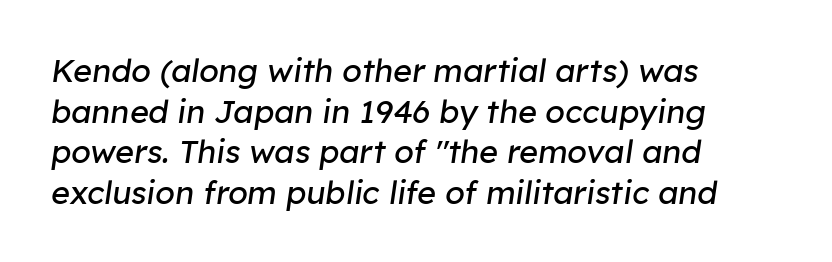
The image shows 32 px regular-weight type, italic (leaning right); set left-aligned, normal line spacing (1.27x), normal letter spacing, not underlined; low stroke contrast and a medium x-height.
